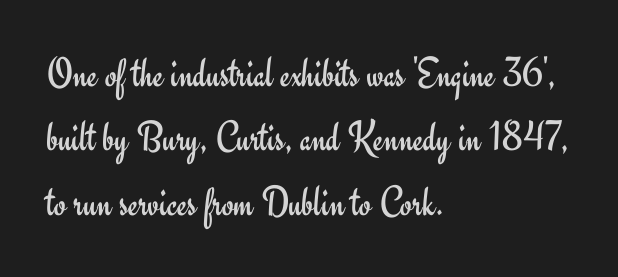
{"serif": "no", "bold": "no", "weight": "regular", "width": "normal", "stroke_contrast": "low", "x_height": "small", "monospaced": "no", "underline": "no", "align": "left", "line_spacing": "normal", "line_spacing_ratio": 1.5, "letter_spacing": "normal", "letter_spacing_em": 0.0, "glyph_px": 43}
